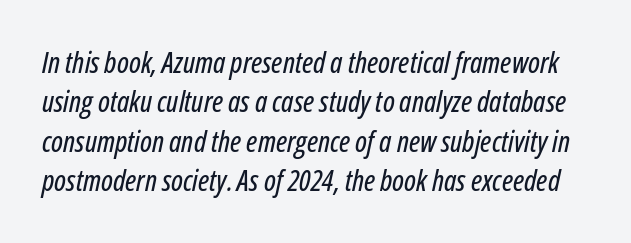
The image shows 29 px condensed type, italic (leaning right); set normal line spacing (1.36x), normal letter spacing, not underlined; low stroke contrast and a medium x-height.
